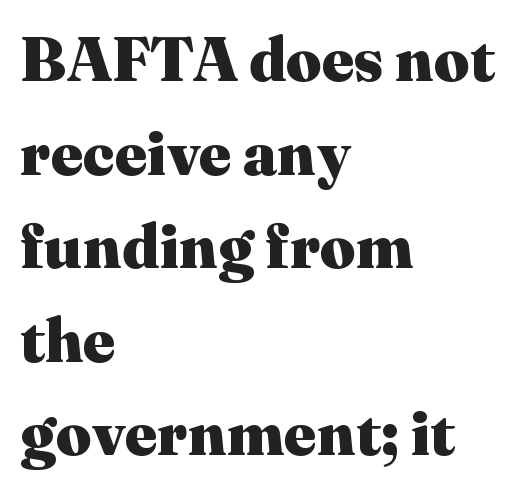
Q: Is the text bold? A: Yes.
Q: Is the text italic (slanted)? A: No, it is upright.
Q: Is the typeface a serif or a sans-serif typeface? A: Serif.
Q: Is the text underlined? A: No.
Q: How is the paragraph aligned? A: Left-aligned.
Q: Is the spacing between letters normal or unusually wide? A: Normal.
Q: Is the spacing between lines tight, normal or loose? A: Normal.
Q: Width (condensed, normal, or wide)? A: Normal.
Q: Stroke contrast? A: Medium.
Q: x-height? A: Medium.
Q: Monospaced? A: No.
